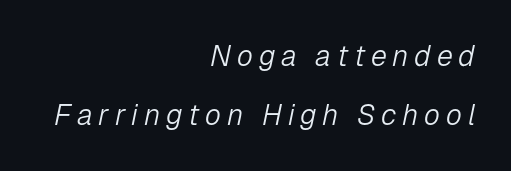
The typesetting does not lean heavy: it is not bold. Proportional: the letters do not fall into vertical columns. The string is rendered with underlining switched off. These lines are set flush right with a ragged left edge. Spacing between characters has been opened up far beyond the box default.
